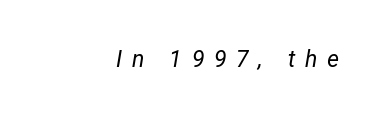
The image shows 23 px text type, italic (leaning right); set unusually wide letter spacing (+0.42 em), not underlined.
